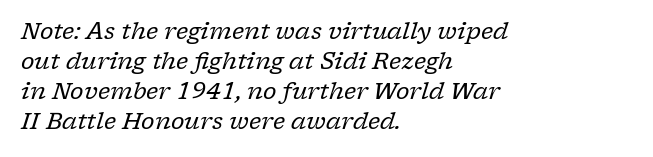
The paragraph has a hard left edge and a soft right edge. What's the leading like? Ordinary, nothing unusual. The axis of the letterforms is tilted away from vertical. The line texture is even and compact thanks to regular tracking. Compared with a typical body face, this is equally light or lighter still.
